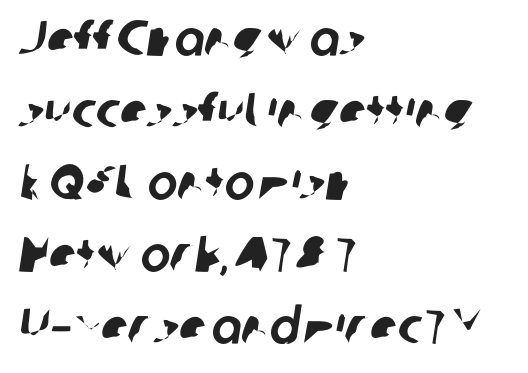
Q: Is the typeface a serif or a sans-serif typeface? A: Sans-serif.
Q: Is the text underlined? A: No.
Q: How is the paragraph aligned? A: Left-aligned.
Q: Is the spacing between letters normal or unusually wide? A: Normal.
Q: Is the spacing between lines tight, normal or loose? A: Normal.
Q: Width (condensed, normal, or wide)? A: Normal.
Q: Stroke contrast? A: Low.
Q: x-height? A: Medium.
Q: Monospaced? A: No.
